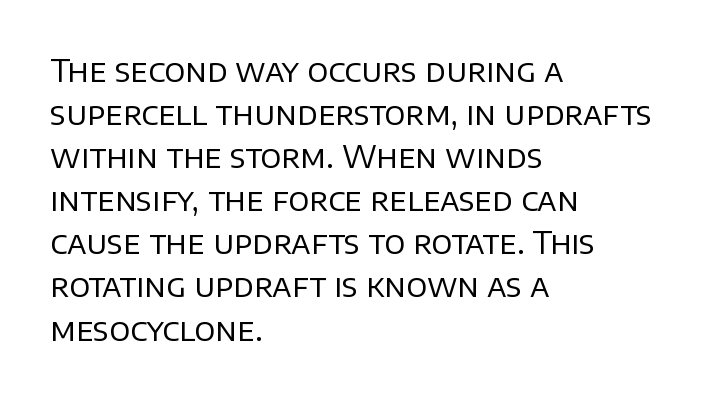
The image shows 31 px regular-weight sans-serif type, upright; set left-aligned, normal line spacing (1.39x), normal letter spacing, not underlined; low stroke contrast and a large x-height.
